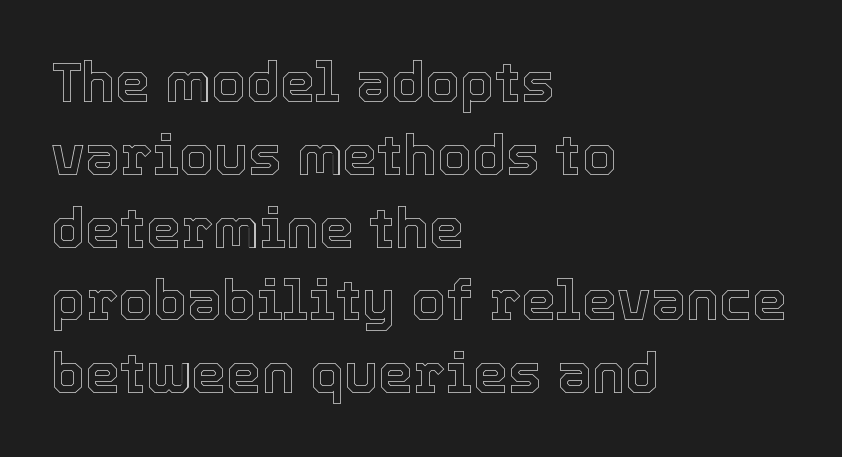
Q: Is the text italic (slanted)? A: No, it is upright.
Q: Is the text underlined? A: No.
Q: How is the paragraph aligned? A: Left-aligned.
Q: Is the spacing between letters normal or unusually wide? A: Normal.
Q: Is the spacing between lines tight, normal or loose? A: Normal.
Q: Width (condensed, normal, or wide)? A: Normal.
Q: x-height? A: Medium.
Q: Monospaced? A: No.
